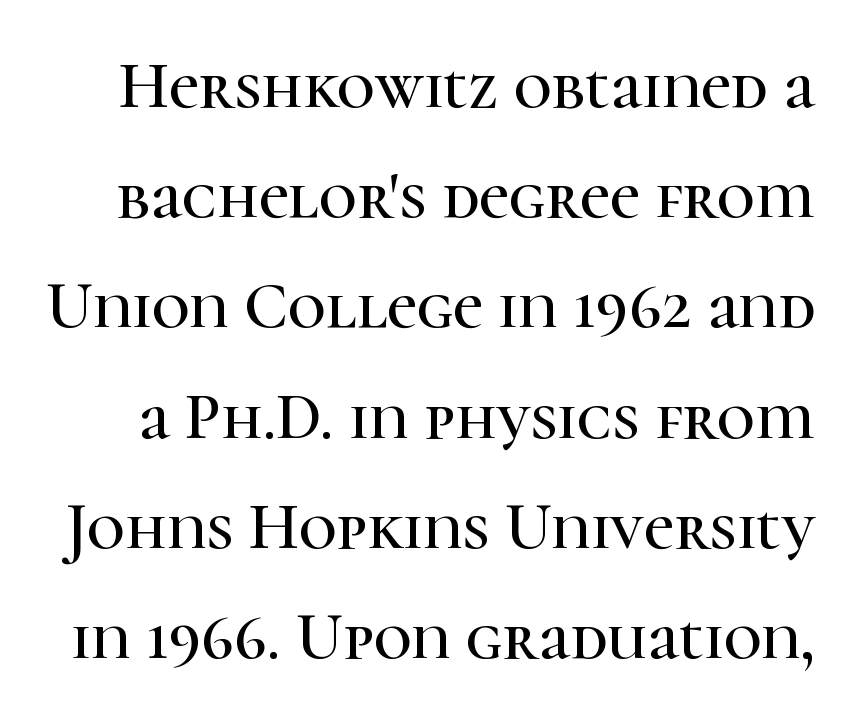
The image shows 66 px serif type, upright; set normal line spacing (1.67x), normal letter spacing, not underlined; high stroke contrast and a medium x-height.
